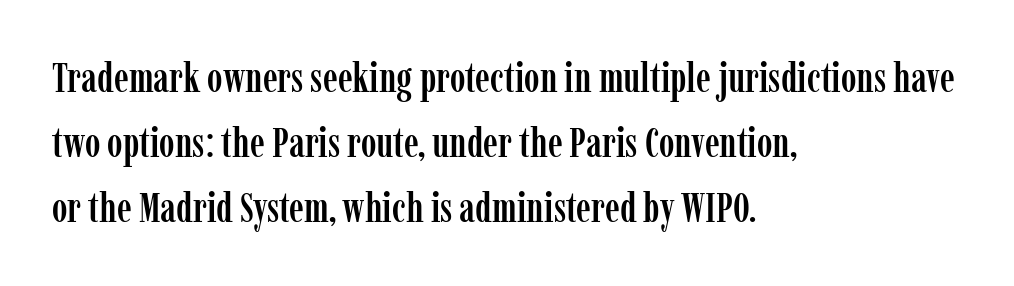
Q: Is the text italic (slanted)? A: No, it is upright.
Q: Is the typeface a serif or a sans-serif typeface? A: Serif.
Q: Is the text underlined? A: No.
Q: How is the paragraph aligned? A: Left-aligned.
Q: Is the spacing between letters normal or unusually wide? A: Normal.
Q: Is the spacing between lines tight, normal or loose? A: Normal.
Q: Width (condensed, normal, or wide)? A: Condensed.
Q: Stroke contrast? A: Low.
Q: x-height? A: Medium.
Q: Monospaced? A: No.
